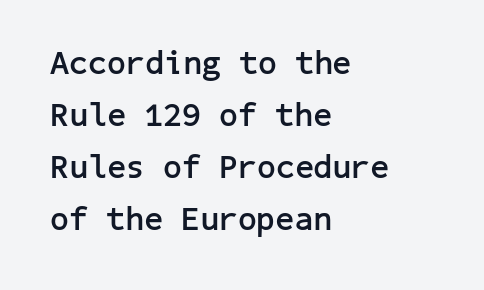
Q: Is the text bold? A: Yes.
Q: Is the text italic (slanted)? A: No, it is upright.
Q: Is the typeface a serif or a sans-serif typeface? A: Sans-serif.
Q: Is the text underlined? A: No.
Q: How is the paragraph aligned? A: Left-aligned.
Q: Is the spacing between letters normal or unusually wide? A: Normal.
Q: Is the spacing between lines tight, normal or loose? A: Normal.
Q: Width (condensed, normal, or wide)? A: Normal.
Q: Stroke contrast? A: Low.
Q: x-height? A: Medium.
